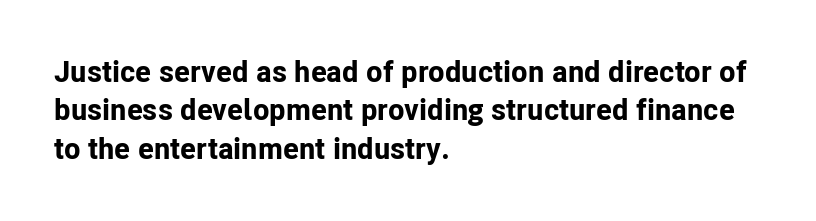
Successive baselines arrive at the customary interval. These lines keep a tight, regular rhythm from letter to letter. The foot of each line stays bare and open. Does the copy run flush right? No — it runs flush left. The glyphs have the mass of a bold cut.
